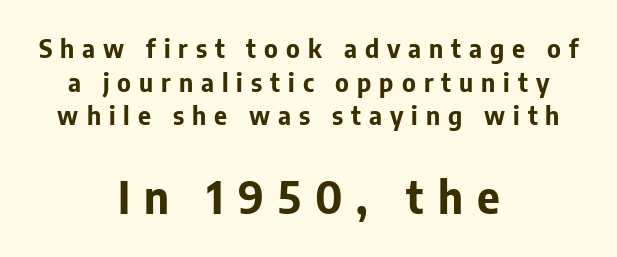
The image shows 44 px bold sans-serif type, upright; set centered, normal line spacing (1.35x), unusually wide letter spacing (+0.32 em), not underlined; the second (bottom) block is 1.76x larger; low stroke contrast and a medium x-height.
